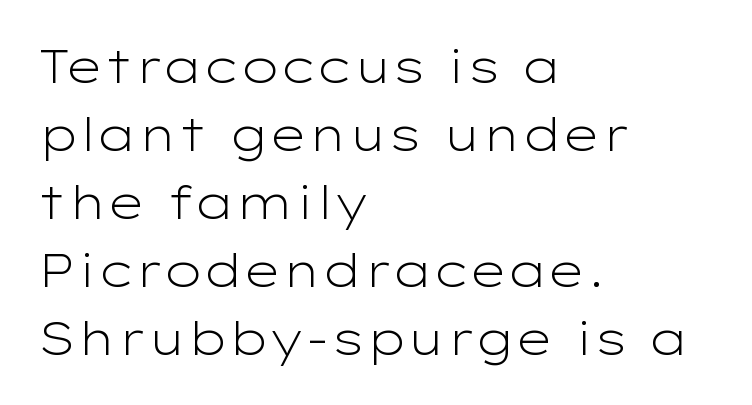
The lines in this sample share a left origin and differ only in where they stop. The passage shown is not underscored anywhere. The space between consecutive lines is moderate. Observe the ordinary spacing: letters are neighbours, not strangers.
